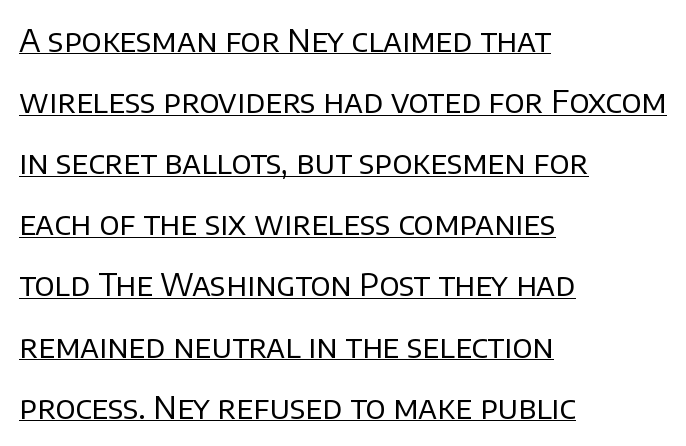
Q: Is the text bold? A: No.
Q: Is the text italic (slanted)? A: No, it is upright.
Q: Is the typeface a serif or a sans-serif typeface? A: Sans-serif.
Q: Is the text underlined? A: Yes.
Q: How is the paragraph aligned? A: Left-aligned.
Q: Is the spacing between letters normal or unusually wide? A: Normal.
Q: Is the spacing between lines tight, normal or loose? A: Loose.
Q: Width (condensed, normal, or wide)? A: Normal.
Q: Stroke contrast? A: Low.
Q: x-height? A: Large.
Q: Monospaced? A: No.
